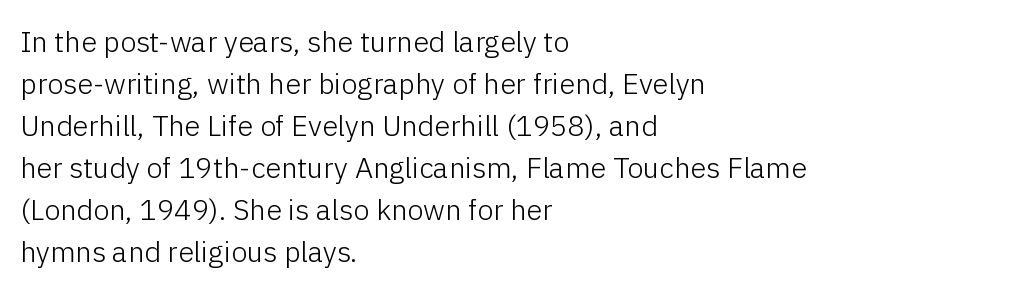
Q: Is the text bold? A: No.
Q: Is the text italic (slanted)? A: No, it is upright.
Q: Is the typeface a serif or a sans-serif typeface? A: Sans-serif.
Q: Is the text underlined? A: No.
Q: How is the paragraph aligned? A: Left-aligned.
Q: Is the spacing between letters normal or unusually wide? A: Normal.
Q: Is the spacing between lines tight, normal or loose? A: Normal.
Q: Width (condensed, normal, or wide)? A: Normal.
Q: Stroke contrast? A: Low.
Q: x-height? A: Medium.
Q: Monospaced? A: No.
